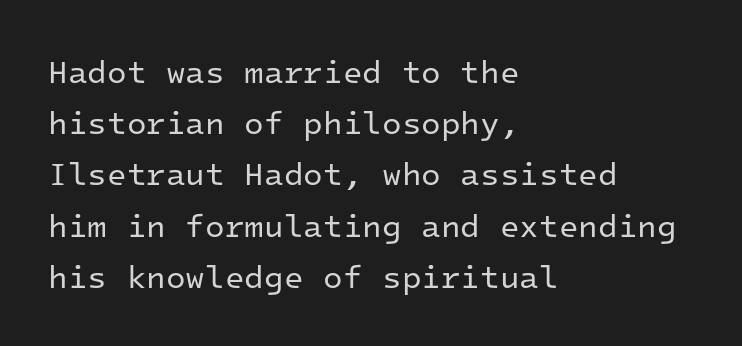
The setting favours the left margin, as ordinary paragraphs usually do. The space directly below the letters is spotless. Ordinary non-slanted type is in use. Leading matches the norm, producing a regular column.
